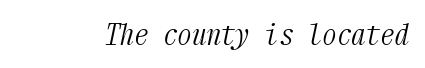
The image shows 29 px light, condensed serif type, italic (leaning right), monospaced; set normal letter spacing, not underlined; medium stroke contrast and a medium x-height.
